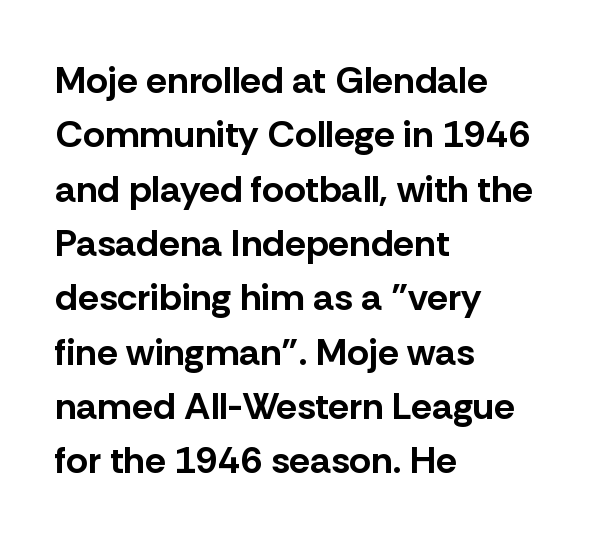
Note the varied advance widths — an 'i' is clearly narrower than an 'm'. The passage is arranged the way most books set body copy — flush left. You can tell from the bare stems that sans-serif type was used. Characters remain perfectly vertical along every line.
